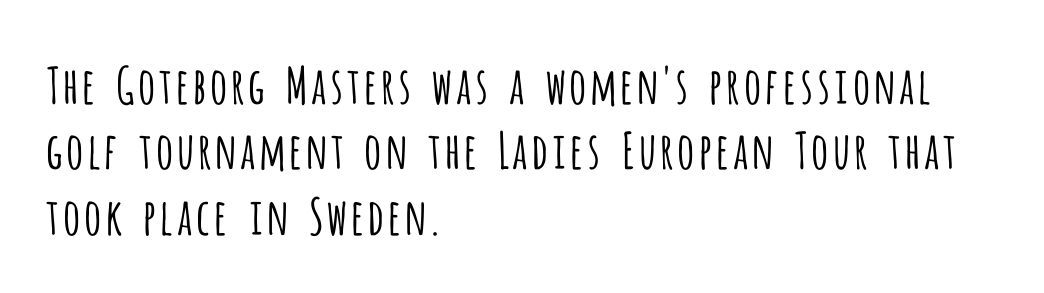
The image shows 50 px light, condensed sans-serif type, upright; set left-aligned, normal line spacing (1.31x), normal letter spacing, not underlined; low stroke contrast and a large x-height.
